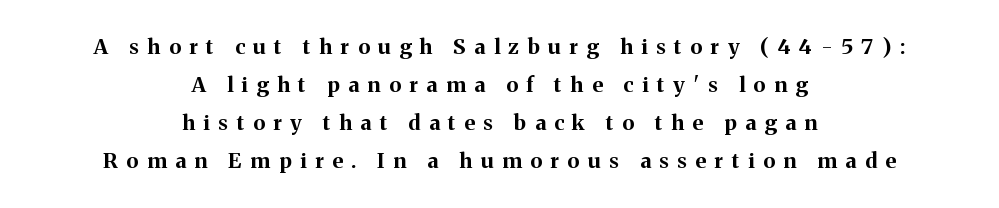
{"italic": "no", "bold": "yes", "underline": "no", "align": "center", "line_spacing_ratio": 1.81, "letter_spacing": "wide", "letter_spacing_em": 0.41, "glyph_px": 21}
